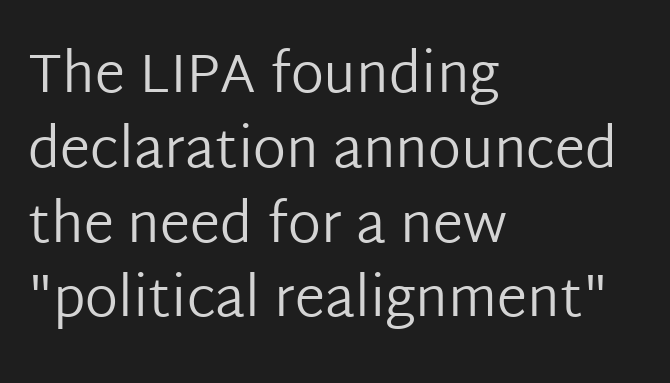
Q: Is the text bold? A: No.
Q: Is the text italic (slanted)? A: No, it is upright.
Q: Is the typeface a serif or a sans-serif typeface? A: Sans-serif.
Q: Is the text underlined? A: No.
Q: How is the paragraph aligned? A: Left-aligned.
Q: Is the spacing between letters normal or unusually wide? A: Normal.
Q: Is the spacing between lines tight, normal or loose? A: Normal.
Q: Width (condensed, normal, or wide)? A: Normal.
Q: Stroke contrast? A: Low.
Q: x-height? A: Medium.
Q: Monospaced? A: No.
